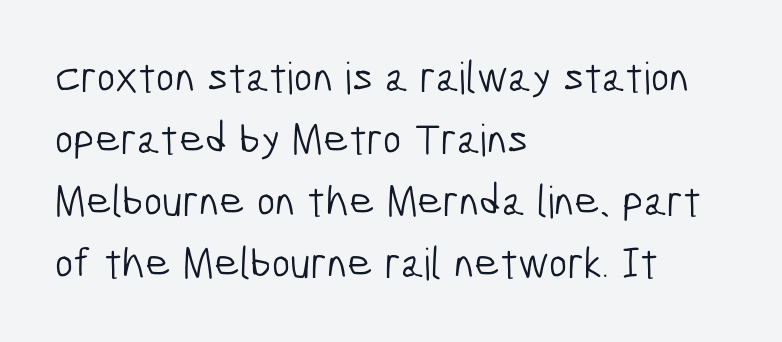
Q: Is the text bold? A: No.
Q: Is the typeface a serif or a sans-serif typeface? A: Sans-serif.
Q: Is the text underlined? A: No.
Q: How is the paragraph aligned? A: Left-aligned.
Q: Is the spacing between letters normal or unusually wide? A: Normal.
Q: Is the spacing between lines tight, normal or loose? A: Normal.
Q: Width (condensed, normal, or wide)? A: Condensed.
Q: Stroke contrast? A: Low.
Q: x-height? A: Medium.
Q: Monospaced? A: No.
